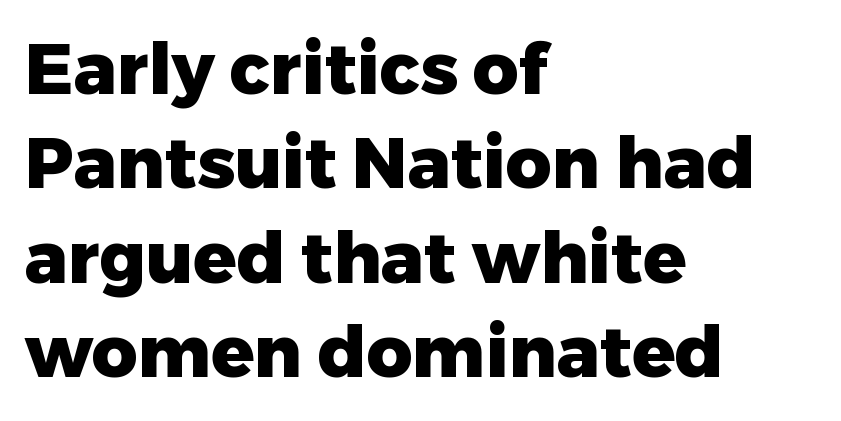
Q: Is the text bold? A: Yes.
Q: Is the text italic (slanted)? A: No, it is upright.
Q: Is the typeface a serif or a sans-serif typeface? A: Sans-serif.
Q: Is the text underlined? A: No.
Q: How is the paragraph aligned? A: Left-aligned.
Q: Is the spacing between letters normal or unusually wide? A: Normal.
Q: Is the spacing between lines tight, normal or loose? A: Normal.
Q: Width (condensed, normal, or wide)? A: Normal.
Q: Stroke contrast? A: Low.
Q: x-height? A: Medium.
Q: Monospaced? A: No.
